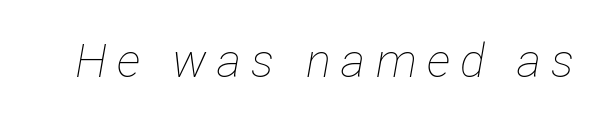
The image shows 47 px thin, condensed type, italic (leaning right); set unusually wide letter spacing (+0.22 em), not underlined; low stroke contrast and a medium x-height.
